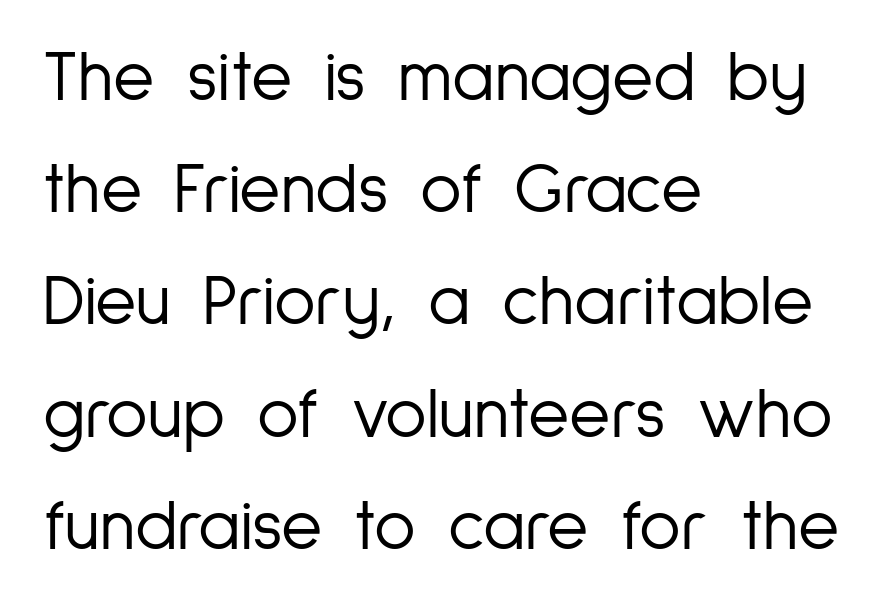
The image shows 71 px light, condensed sans-serif type, upright; set left-aligned, normal line spacing (1.58x), normal letter spacing, not underlined; low stroke contrast and a medium x-height.
